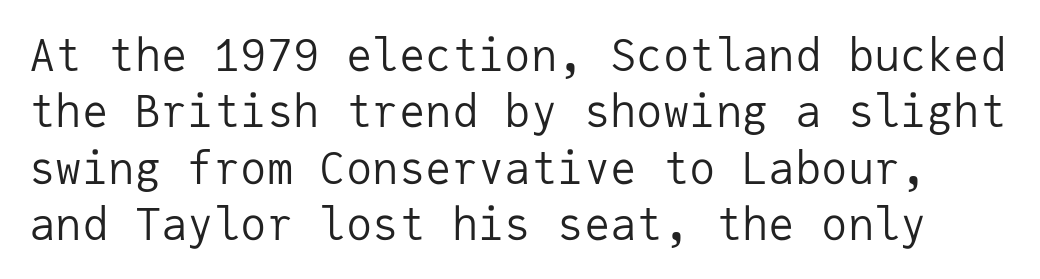
What's the leading like? Ordinary, nothing unusual. The string is rendered with underlining switched off. This sample has the even, mechanical cadence of fixed-width lettering. Observe the ordinary spacing: letters are neighbours, not strangers.
